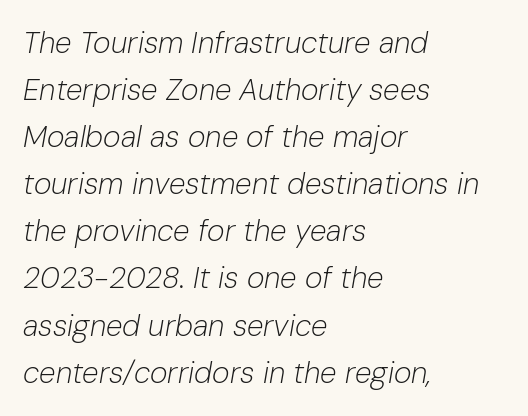
{"italic": "yes", "lean": "right", "slant_degrees": 10, "bold": "no", "weight": "light", "width": "normal", "stroke_contrast": "low", "x_height": "medium", "monospaced": "no", "underline": "no", "align": "left", "line_spacing": "normal", "line_spacing_ratio": 1.57, "letter_spacing": "normal", "letter_spacing_em": 0.0, "glyph_px": 30}
